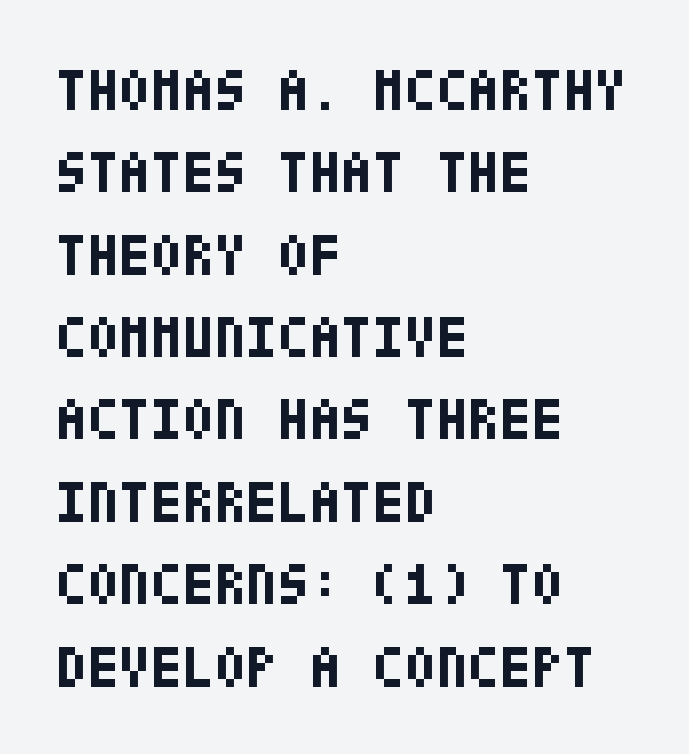
The image shows 58 px bold, condensed sans-serif type, upright; set left-aligned, normal line spacing (1.42x), normal letter spacing, not underlined; low stroke contrast and a large x-height.
